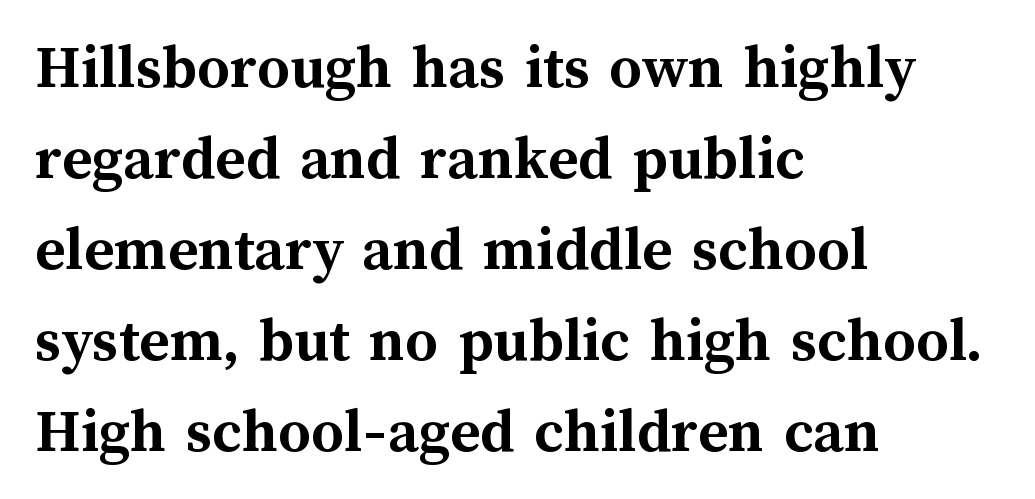
The gap between lines stays unmarked. Weight check: bold — yes, fully. Do the characters align in a grid? No, the font is proportional. The font's upright variant was chosen for this text. The line texture is even and compact thanks to regular tracking.
